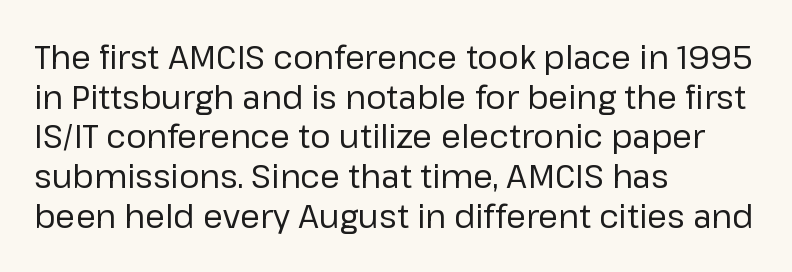
{"serif": "no", "italic": "no", "bold": "no", "weight": "regular", "width": "normal", "stroke_contrast": "low", "x_height": "medium", "monospaced": "no", "underline": "no", "align": "left", "line_spacing_ratio": 1.24, "letter_spacing": "normal", "letter_spacing_em": 0.0, "glyph_px": 32}
